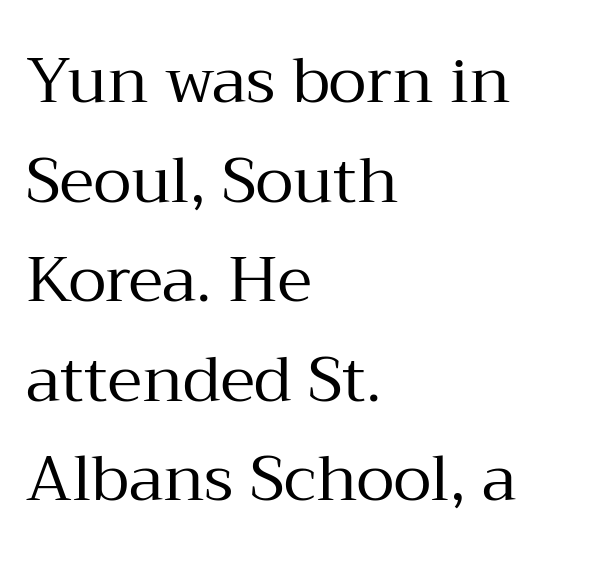
Serif or sans? Serif — the stroke terminals have little feet. Glance below the letters and you will spot only blank space. This is roman type, the default non-slanted kind. The tracking reads as untouched default to a designer's eye. The rendering uses natural spacing where letterforms have individual widths.
